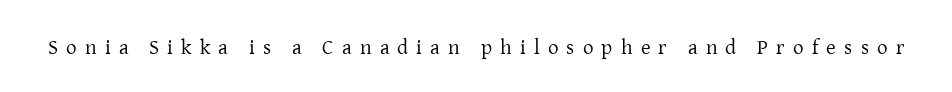
The image shows 21 px text type, upright; set unusually wide letter spacing (+0.39 em), not underlined.
